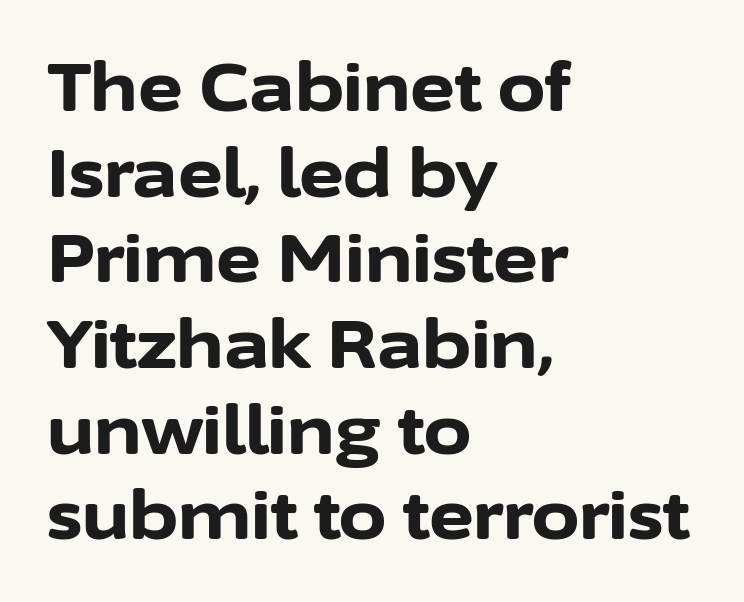
The image shows 68 px bold sans-serif type, upright; set left-aligned, normal line spacing (1.26x), normal letter spacing, not underlined; low stroke contrast and a medium x-height.
